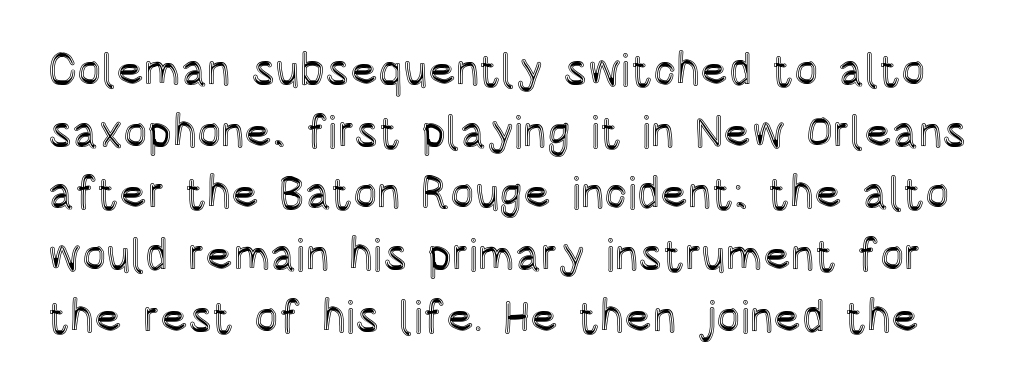
Q: Is the text italic (slanted)? A: No, it is upright.
Q: Is the text underlined? A: No.
Q: Is the spacing between letters normal or unusually wide? A: Normal.
Q: Is the spacing between lines tight, normal or loose? A: Normal.
Q: Width (condensed, normal, or wide)? A: Condensed.
Q: x-height? A: Large.
Q: Monospaced? A: No.
